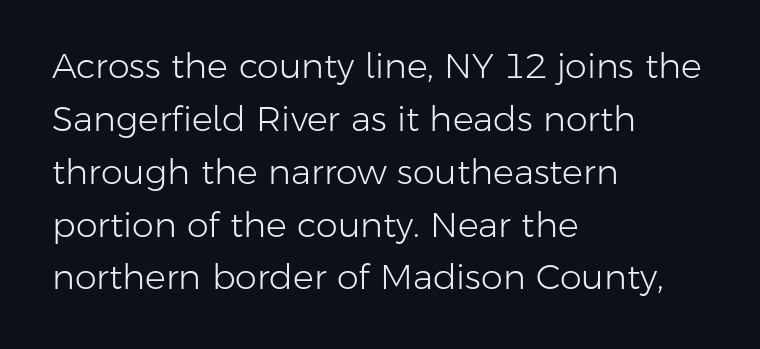
The image shows 35 px light sans-serif type, upright; set left-aligned, normal line spacing (1.51x), normal letter spacing, not underlined; low stroke contrast and a medium x-height.
